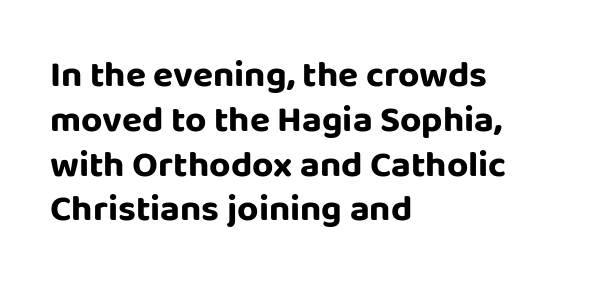
{"serif": "no", "italic": "no", "width": "normal", "stroke_contrast": "low", "x_height": "large", "monospaced": "no", "underline": "no", "align": "left", "line_spacing_ratio": 1.21, "letter_spacing": "normal", "letter_spacing_em": 0.0, "glyph_px": 37}
